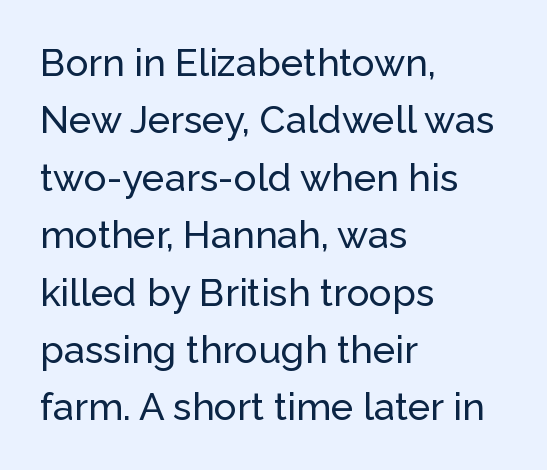
The image shows 38 px sans-serif type, upright; set left-aligned, normal line spacing (1.51x), normal letter spacing, not underlined; low stroke contrast and a medium x-height.
